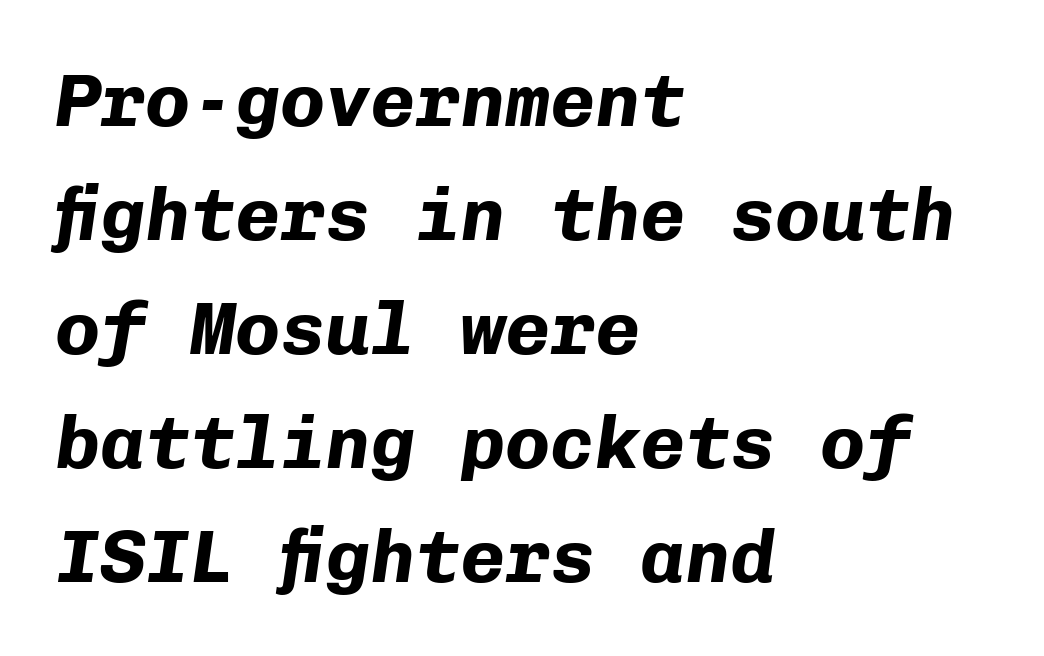
The face used here is monospaced, like something from a code editor. Observe the lean: these are italic letterforms. A bare baseline throughout the passage. Summary of weight: heavy, a full bold. Layout note: lines flush left.
